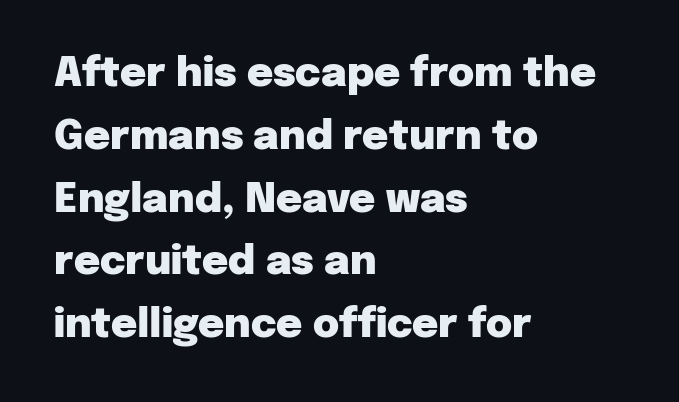
Q: Is the text bold? A: Yes.
Q: Is the text italic (slanted)? A: No, it is upright.
Q: Is the typeface a serif or a sans-serif typeface? A: Sans-serif.
Q: Is the text underlined? A: No.
Q: How is the paragraph aligned? A: Left-aligned.
Q: Is the spacing between letters normal or unusually wide? A: Normal.
Q: Is the spacing between lines tight, normal or loose? A: Normal.
Q: Width (condensed, normal, or wide)? A: Normal.
Q: Stroke contrast? A: Low.
Q: x-height? A: Medium.
Q: Monospaced? A: No.
